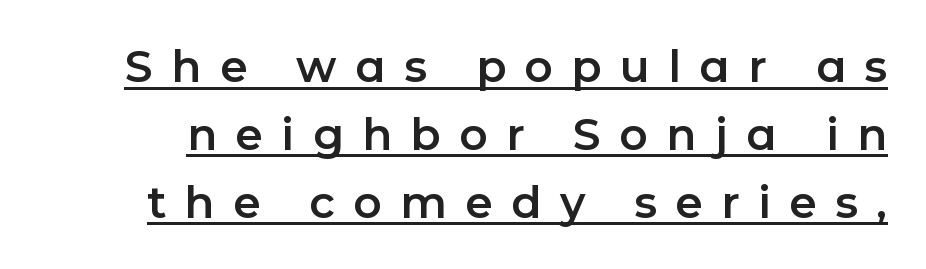
{"serif": "no", "italic": "no", "width": "normal", "stroke_contrast": "low", "x_height": "medium", "monospaced": "no", "underline": "yes", "line_spacing": "normal", "line_spacing_ratio": 1.54, "letter_spacing": "wide", "letter_spacing_em": 0.42, "glyph_px": 44}
